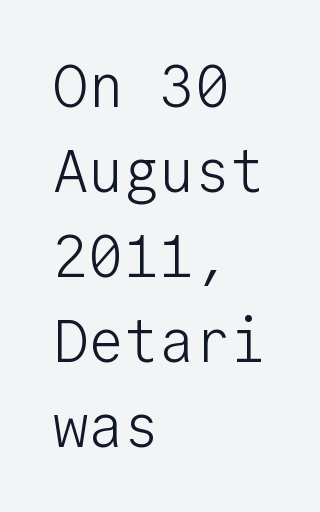
The image shows 59 px light sans-serif type, upright, monospaced; set left-aligned, normal line spacing (1.44x), normal letter spacing, not underlined; low stroke contrast and a medium x-height.
